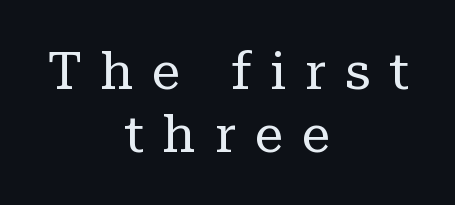
These lines have a slow, spaced-out rhythm from letter to letter. Rule under the text: the space is simply empty. Is this a fixed-width face? No — the glyphs have proportional, varying widths. If you folded the block vertically in half, each line would mirror itself in length. Stems and bowls with no extra thickness — not bold.
